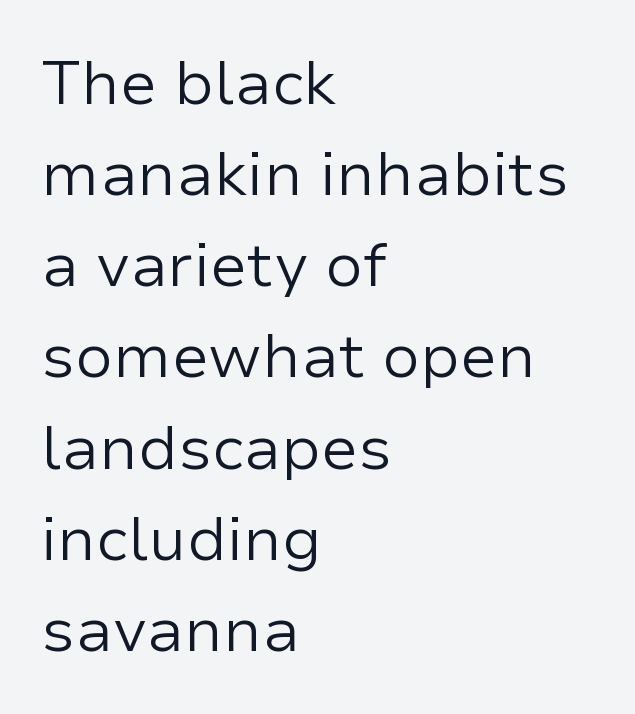
The image shows 62 px regular-weight sans-serif type, upright; set left-aligned, normal line spacing (1.47x), normal letter spacing, not underlined; low stroke contrast and a medium x-height.
